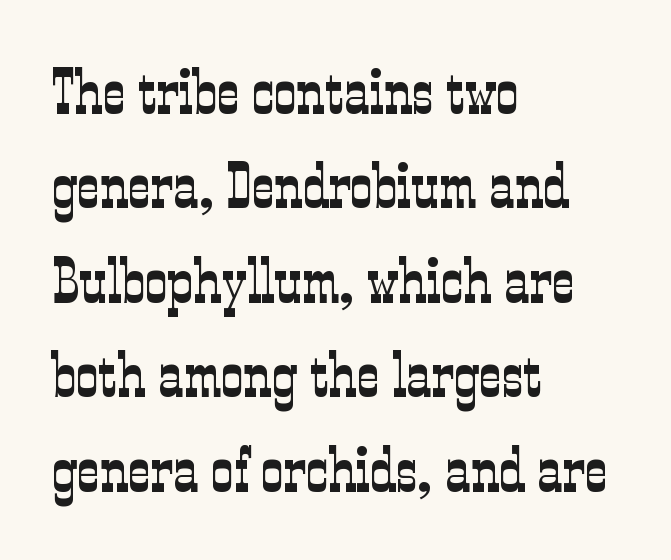
Q: Is the text bold? A: No.
Q: Is the text italic (slanted)? A: No, it is upright.
Q: Is the typeface a serif or a sans-serif typeface? A: Serif.
Q: Is the text underlined? A: No.
Q: How is the paragraph aligned? A: Left-aligned.
Q: Is the spacing between letters normal or unusually wide? A: Normal.
Q: Is the spacing between lines tight, normal or loose? A: Normal.
Q: Width (condensed, normal, or wide)? A: Condensed.
Q: Stroke contrast? A: Low.
Q: x-height? A: Medium.
Q: Monospaced? A: No.
